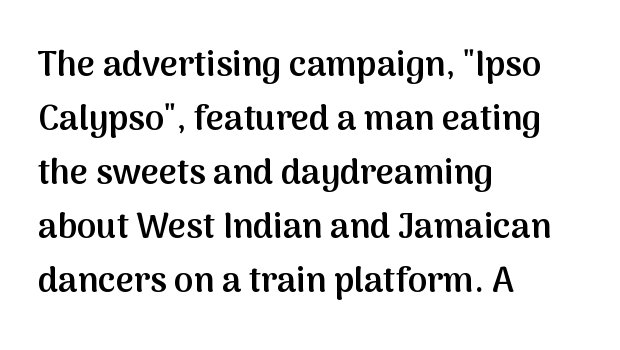
The image shows 35 px semibold sans-serif type, upright; set left-aligned, normal line spacing (1.54x), normal letter spacing, not underlined; medium stroke contrast and a medium x-height.
